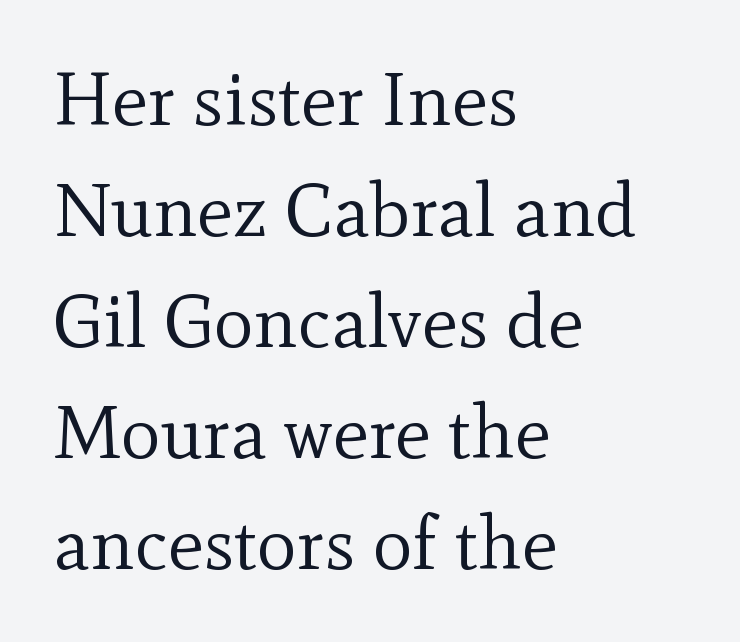
{"serif": "yes", "italic": "no", "bold": "no", "weight": "regular", "width": "normal", "x_height": "small", "monospaced": "no", "underline": "no", "align": "left", "line_spacing": "normal", "line_spacing_ratio": 1.48, "letter_spacing": "normal", "letter_spacing_em": 0.0, "glyph_px": 75}
